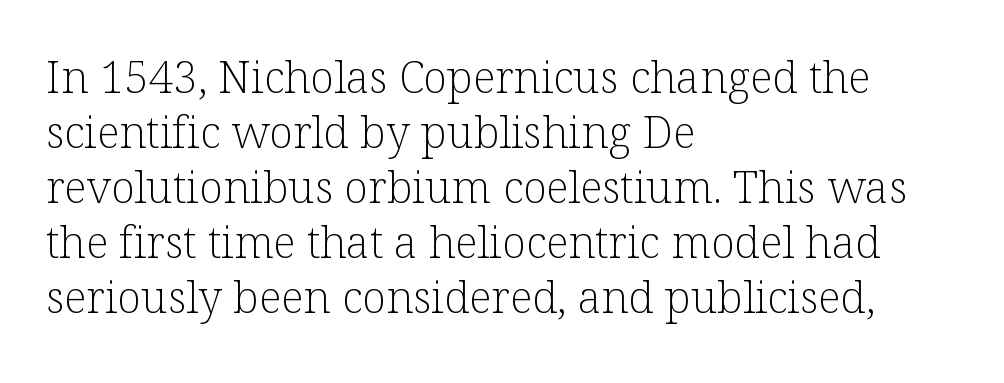
{"serif": "yes", "italic": "no", "bold": "no", "weight": "light", "width": "normal", "stroke_contrast": "low", "x_height": "medium", "monospaced": "no", "underline": "no", "align": "left", "line_spacing": "normal", "line_spacing_ratio": 1.25, "letter_spacing": "normal", "letter_spacing_em": 0.0, "glyph_px": 44}
